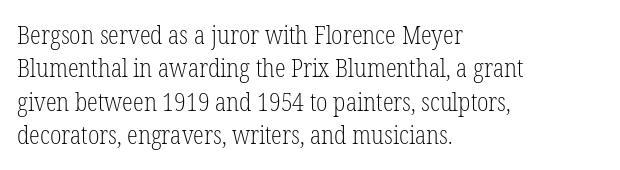
Notice how the stems are strictly vertical — no italics here. Clear beneath every line of the passage. Compared with typical paragraphs, the rows here are spaced about the same. The letters look calm and open, with moderate or lighter stems. Spacing between characters is what you'd get straight out of the box.
